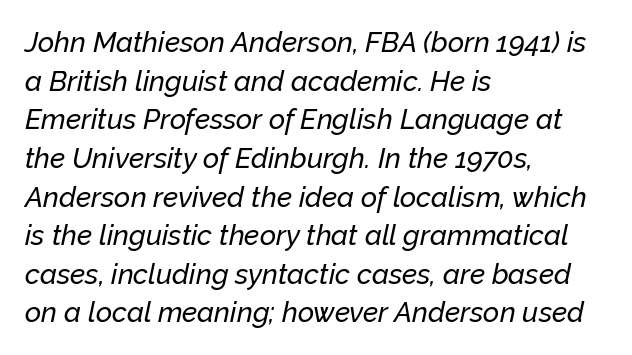
The specimen omits any rule beneath the text block's lines. The letters sit at their default tracking, neither squeezed nor spread. The whole block is typeset with a tilt. Leftover space on each line is placed entirely after the last word.
